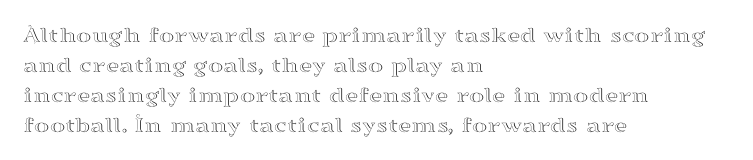
The rendering keeps characters at their native spacing. The string is rendered with underlining switched off. It's the straight-up-and-down kind of type. The paragraph has a hard left edge and a soft right edge. One glance says typical: line gaps are just what's usual.
